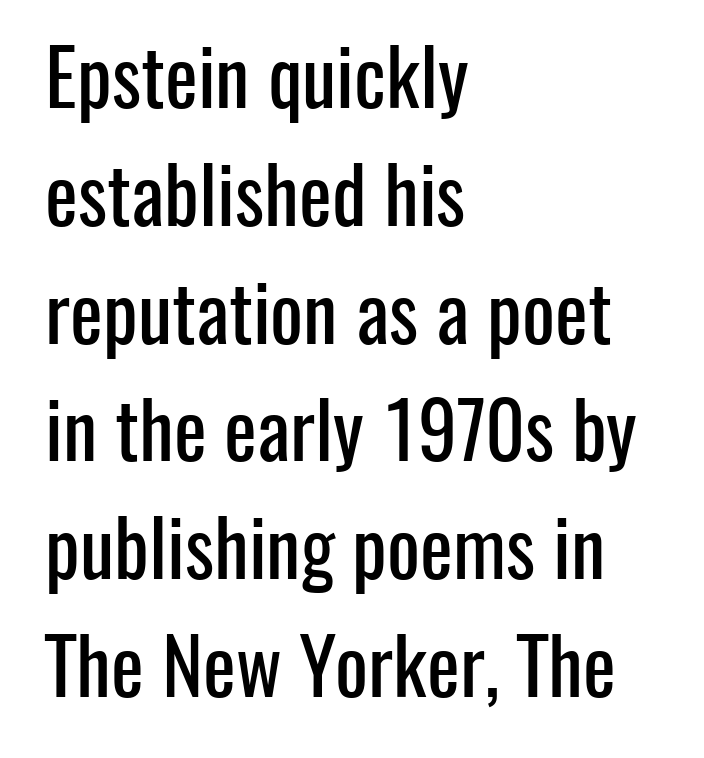
The image shows 78 px condensed sans-serif type, upright; set left-aligned, normal line spacing (1.51x), normal letter spacing, not underlined; low stroke contrast and a medium x-height.
